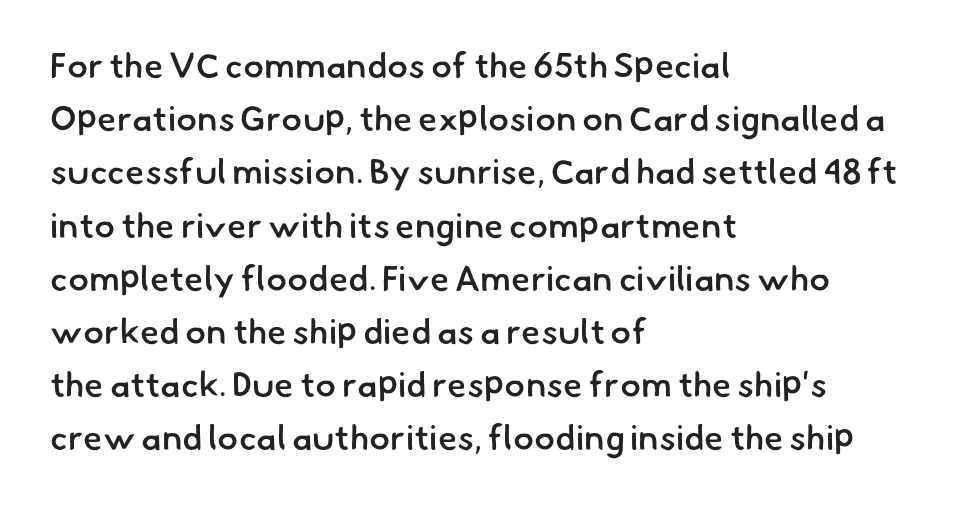
Q: Is the text bold? A: Semi-bold.
Q: Is the typeface a serif or a sans-serif typeface? A: Sans-serif.
Q: Is the text underlined? A: No.
Q: How is the paragraph aligned? A: Left-aligned.
Q: Is the spacing between letters normal or unusually wide? A: Normal.
Q: Is the spacing between lines tight, normal or loose? A: Normal.
Q: Width (condensed, normal, or wide)? A: Normal.
Q: Stroke contrast? A: Low.
Q: x-height? A: Small.
Q: Monospaced? A: No.
